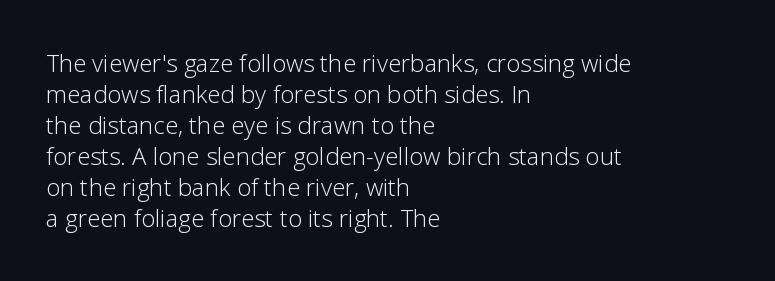
Q: Is the text bold? A: No.
Q: Is the text italic (slanted)? A: No, it is upright.
Q: Is the text underlined? A: No.
Q: How is the paragraph aligned? A: Left-aligned.
Q: Is the spacing between letters normal or unusually wide? A: Normal.
Q: Is the spacing between lines tight, normal or loose? A: Normal.
